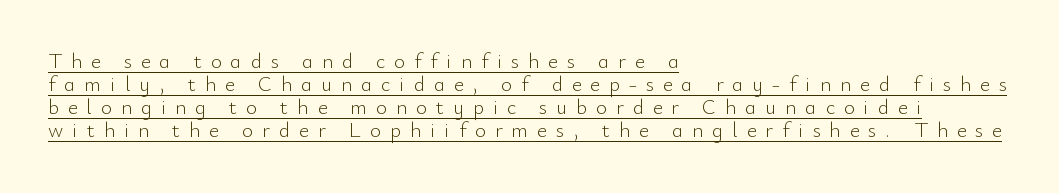
Q: Is the text bold? A: No.
Q: Is the text italic (slanted)? A: No, it is upright.
Q: Is the text underlined? A: Yes.
Q: How is the paragraph aligned? A: Left-aligned.
Q: Is the spacing between letters normal or unusually wide? A: Unusually wide.
Q: Is the spacing between lines tight, normal or loose? A: Tight.
